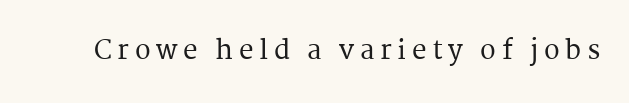
{"italic": "no", "underline": "no", "letter_spacing": "wide", "letter_spacing_em": 0.22, "glyph_px": 26}
